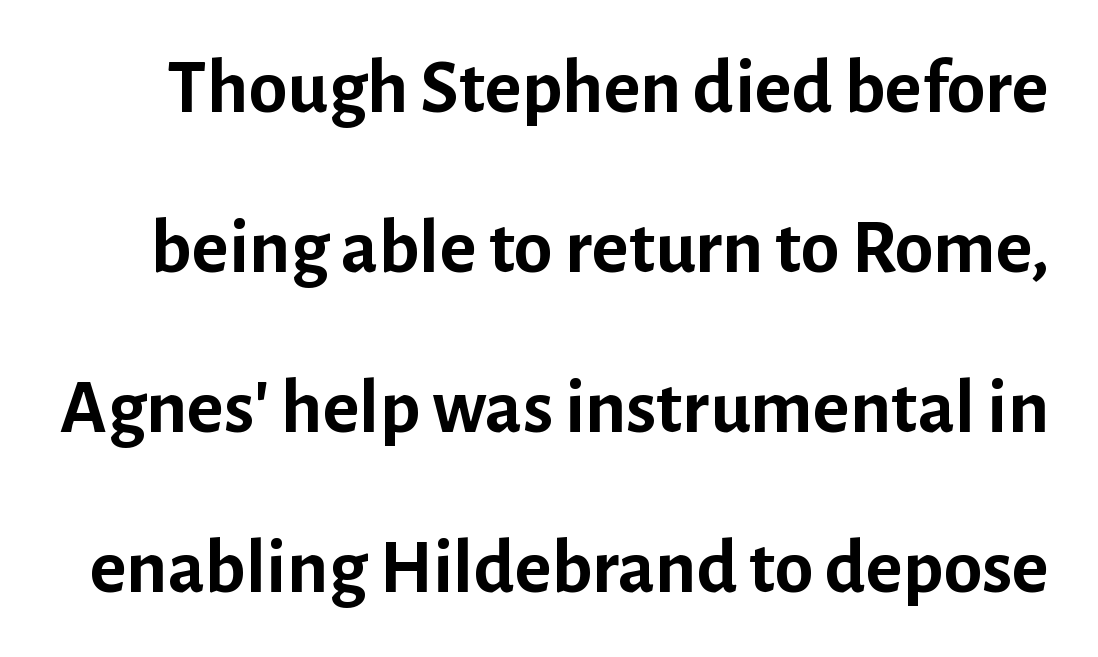
{"serif": "no", "italic": "no", "bold": "yes", "weight": "semibold", "width": "normal", "stroke_contrast": "low", "x_height": "medium", "monospaced": "no", "underline": "no", "line_spacing": "loose", "line_spacing_ratio": 2.05, "letter_spacing": "normal", "letter_spacing_em": 0.0, "glyph_px": 78}
